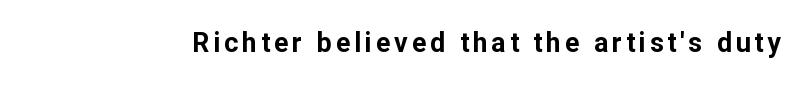
{"italic": "no", "bold": "yes", "underline": "no", "glyph_px": 27}
